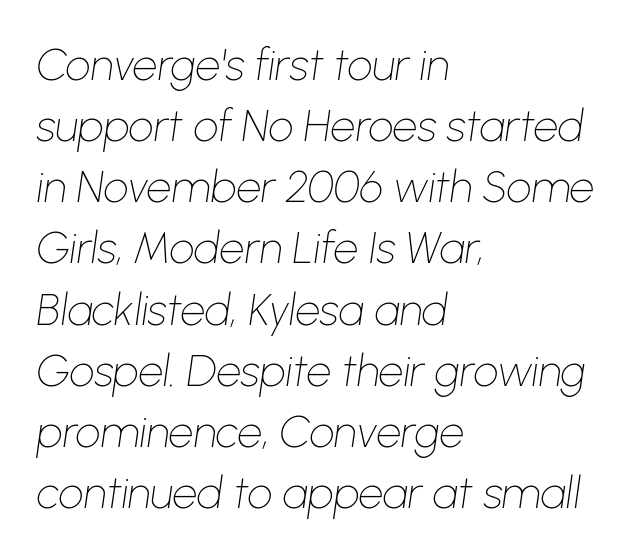
The image shows 44 px thin type, italic (leaning right); set left-aligned, normal line spacing (1.39x), normal letter spacing, not underlined; low stroke contrast and a medium x-height.
